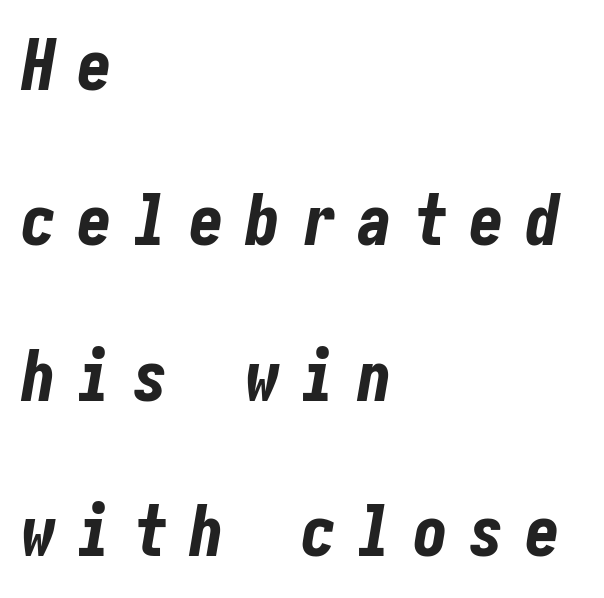
{"italic": "yes", "lean": "right", "slant_degrees": 10, "bold": "yes", "weight": "bold", "width": "condensed", "stroke_contrast": "low", "x_height": "medium", "underline": "no", "align": "left", "line_spacing": "loose", "line_spacing_ratio": 2.22, "letter_spacing": "wide", "letter_spacing_em": 0.3, "glyph_px": 70}
